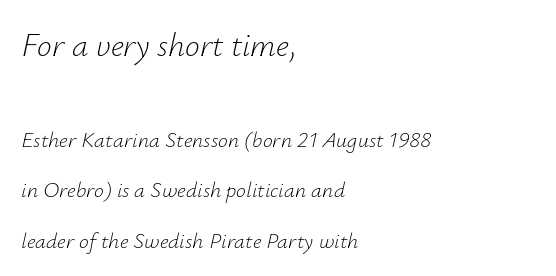
{"italic": "yes", "lean": "right", "slant_degrees": 12, "bold": "no", "weight": "light", "width": "normal", "stroke_contrast": "low", "x_height": "small", "monospaced": "no", "underline": "no", "align": "left", "line_spacing": "loose", "line_spacing_ratio": 2.29, "letter_spacing": "normal", "letter_spacing_em": 0.0, "larger_block": "first", "size_ratio": 1.5, "glyph_px": 33}
